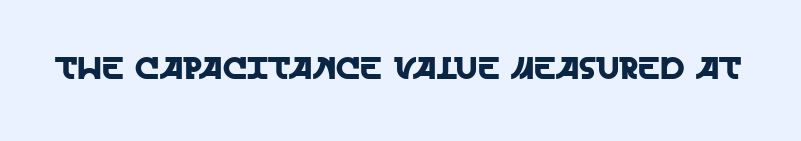
Q: Is the text italic (slanted)? A: No, it is upright.
Q: Is the typeface a serif or a sans-serif typeface? A: Sans-serif.
Q: Is the text underlined? A: No.
Q: Is the spacing between letters normal or unusually wide? A: Normal.
Q: Width (condensed, normal, or wide)? A: Normal.
Q: x-height? A: Large.
Q: Monospaced? A: No.
